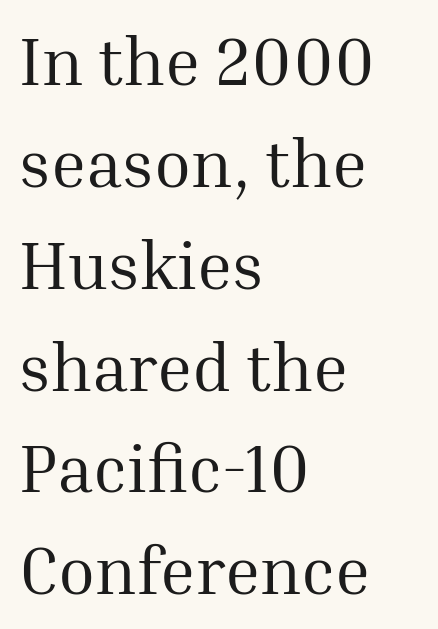
Q: Is the text bold? A: No.
Q: Is the text italic (slanted)? A: No, it is upright.
Q: Is the typeface a serif or a sans-serif typeface? A: Serif.
Q: Is the text underlined? A: No.
Q: How is the paragraph aligned? A: Left-aligned.
Q: Is the spacing between letters normal or unusually wide? A: Normal.
Q: Is the spacing between lines tight, normal or loose? A: Normal.
Q: Width (condensed, normal, or wide)? A: Normal.
Q: Stroke contrast? A: Medium.
Q: x-height? A: Medium.
Q: Monospaced? A: No.
